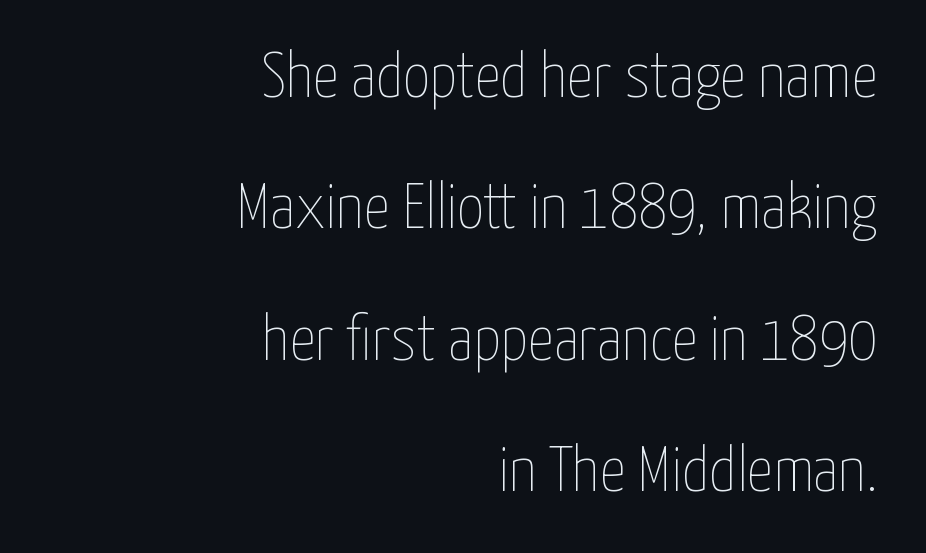
Nothing unusual about the tracking: characters are spaced as the font intends. Baseline-to-baseline distance is far greater than the letter height. Honestly, there is no underline to notice here at all. The lettering holds an erect, upright posture throughout. The passage is arranged like a letterhead date or caption credit — flush right.
